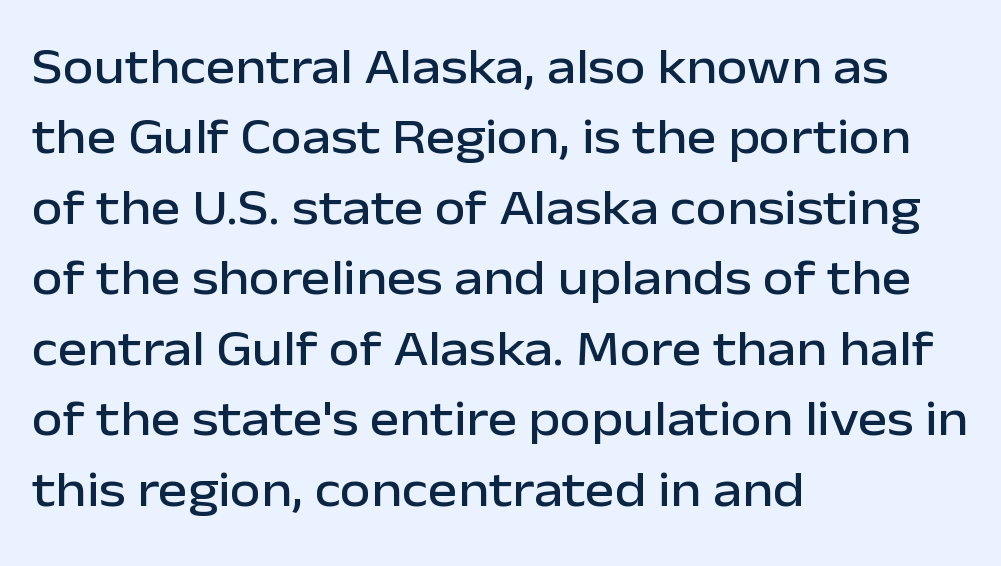
{"serif": "no", "italic": "no", "width": "normal", "stroke_contrast": "low", "x_height": "medium", "monospaced": "no", "underline": "no", "align": "left", "line_spacing": "normal", "line_spacing_ratio": 1.41, "letter_spacing": "normal", "letter_spacing_em": 0.0, "glyph_px": 50}
